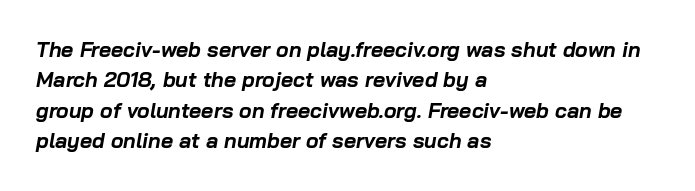
{"italic": "yes", "lean": "right", "slant_degrees": 10, "bold": "yes", "underline": "no", "align": "left", "line_spacing": "normal", "line_spacing_ratio": 1.45, "letter_spacing": "normal", "letter_spacing_em": 0.0, "glyph_px": 21}
